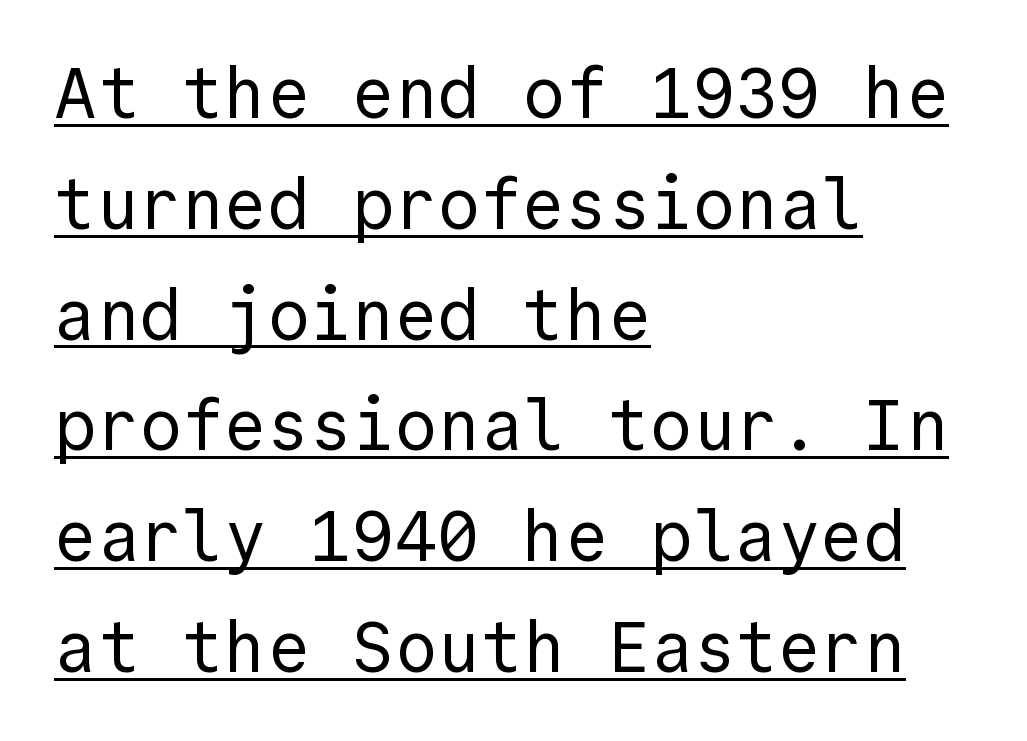
Are there feet on the stems? There aren't — it's a sans. Ascenders rise straight up at ninety degrees. Whoever set this chose a conventional vertical rhythm. Underlining? Definitely there. Think of a typewriter: that constant character pitch is what you see here. What stands out about the letter spacing? Nothing — it is the standard amount.
